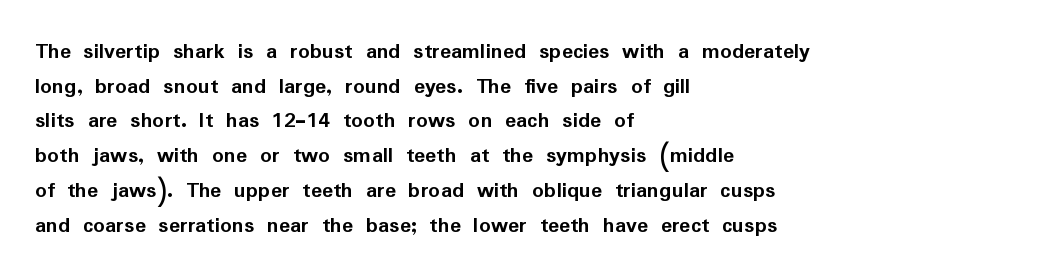
The image shows 23 px bold type, upright; set left-aligned, normal line spacing (1.51x), normal letter spacing, not underlined.
